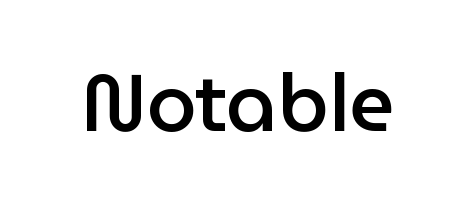
The rendering uses natural spacing where letterforms have individual widths. Heft: intermediate — a semibold. Inter-character spacing is left at the font's built-in metrics. You can tell it's not italic because the verticals are truly vertical. Underlining? Definitely not there. Grotesque or geometric, the face here clearly has no serifs.
